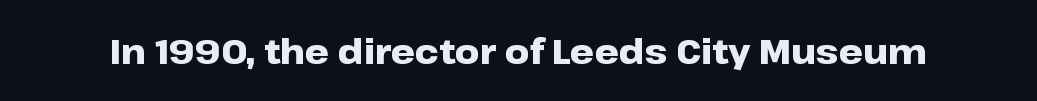
Q: Is the text bold? A: Yes.
Q: Is the text italic (slanted)? A: No, it is upright.
Q: Is the typeface a serif or a sans-serif typeface? A: Sans-serif.
Q: Is the text underlined? A: No.
Q: Is the spacing between letters normal or unusually wide? A: Normal.
Q: Width (condensed, normal, or wide)? A: Wide.
Q: Stroke contrast? A: Low.
Q: x-height? A: Medium.
Q: Monospaced? A: No.
